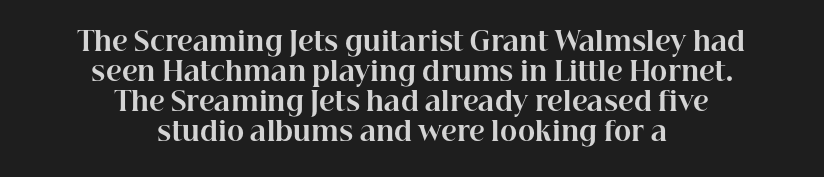
The image shows 26 px bold type, upright; set centered, tight line spacing (1.15x), normal letter spacing, not underlined.
